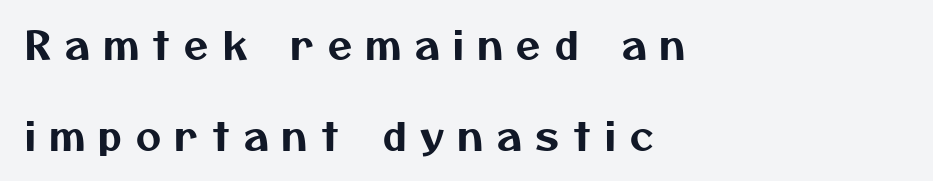
{"serif": "no", "width": "normal", "stroke_contrast": "medium", "x_height": "medium", "monospaced": "no", "underline": "no", "align": "left", "line_spacing": "loose", "line_spacing_ratio": 2.33, "letter_spacing": "wide", "letter_spacing_em": 0.36, "glyph_px": 39}
